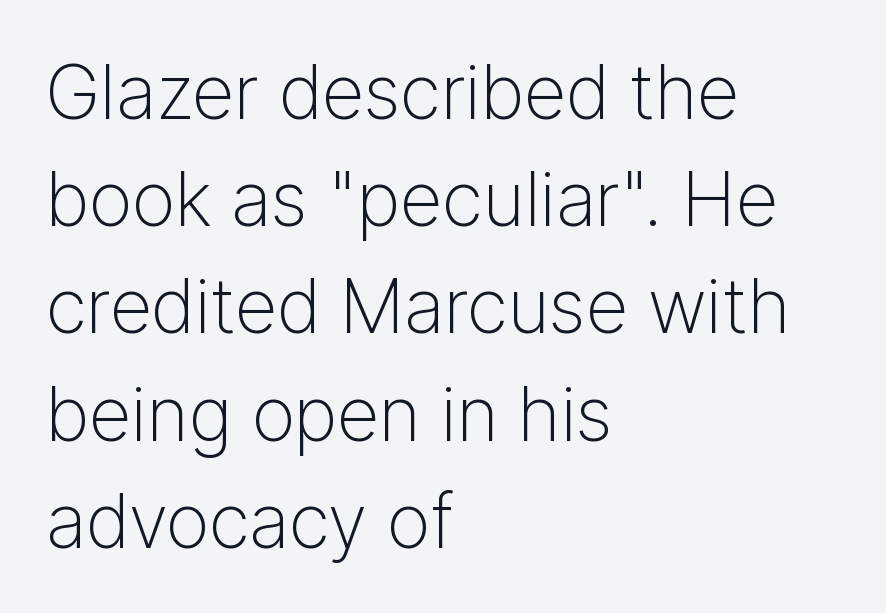
The image shows 75 px light sans-serif type, upright; set left-aligned, normal line spacing (1.43x), normal letter spacing, not underlined; low stroke contrast and a medium x-height.
